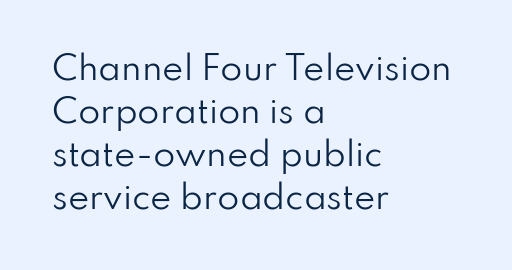
{"serif": "no", "italic": "no", "bold": "no", "weight": "regular", "width": "normal", "stroke_contrast": "low", "x_height": "small", "monospaced": "no", "underline": "no", "align": "left", "line_spacing": "normal", "line_spacing_ratio": 1.34, "letter_spacing": "normal", "letter_spacing_em": 0.0, "glyph_px": 32}
